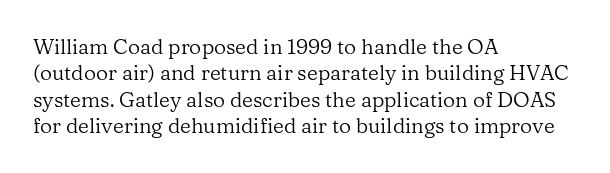
The rendering uses a moderate line-height, typical for paragraphs. Only glyphs here, with clear space below each row. The passage is arranged the way most books set body copy — flush left. Spacing between characters is what you'd get straight out of the box.
